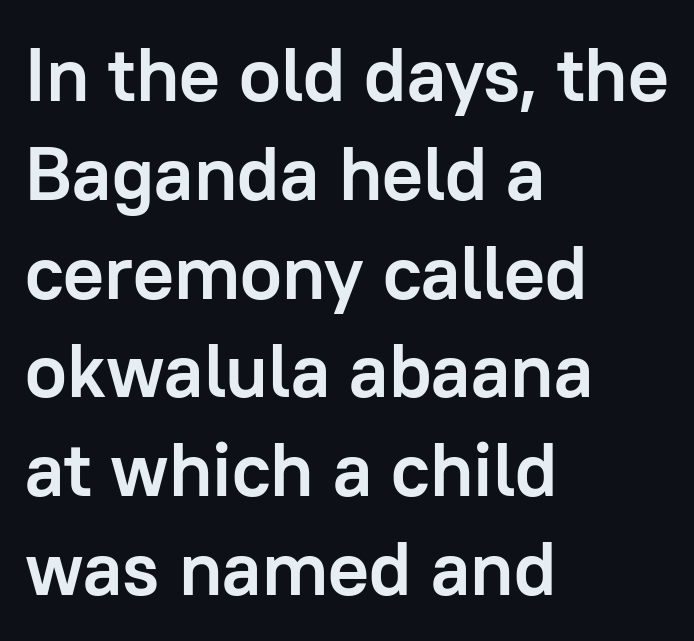
The letters are bold, with thick, heavy strokes. Compared with typical body copy, the letter spacing here is the same. The lettering stays uniformly vertical, giving the passage a roman look. Regular leading.
